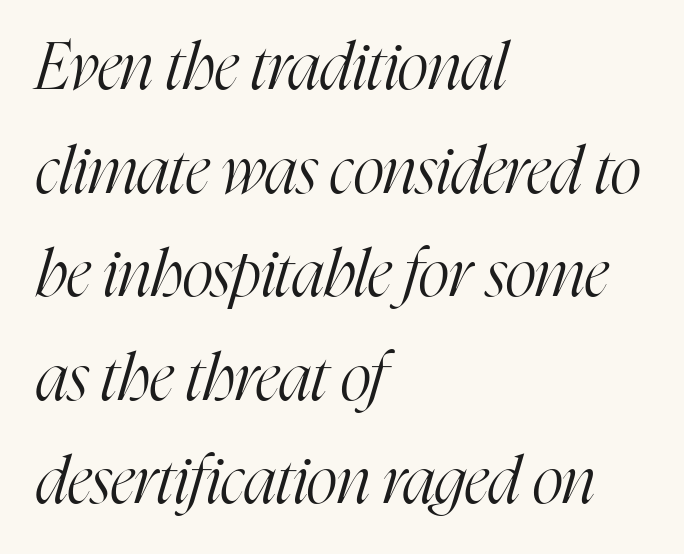
{"serif": "yes", "italic": "yes", "lean": "right", "slant_degrees": 16, "bold": "no", "weight": "light", "width": "condensed", "stroke_contrast": "high", "x_height": "medium", "monospaced": "no", "underline": "no", "align": "left", "line_spacing": "normal", "line_spacing_ratio": 1.57, "letter_spacing": "normal", "letter_spacing_em": 0.0, "glyph_px": 66}
